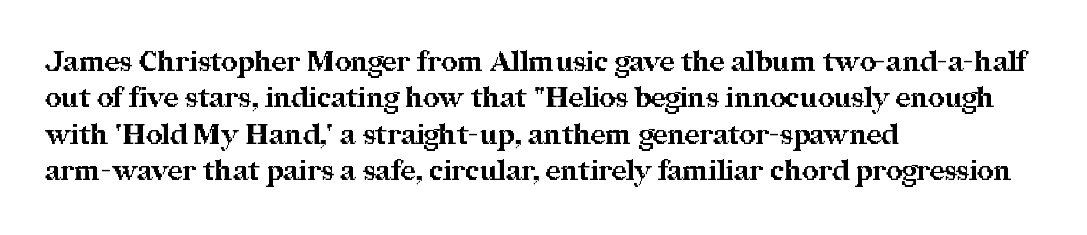
Q: Is the text bold? A: Yes.
Q: Is the text italic (slanted)? A: No, it is upright.
Q: Is the typeface a serif or a sans-serif typeface? A: Serif.
Q: Is the text underlined? A: No.
Q: How is the paragraph aligned? A: Left-aligned.
Q: Is the spacing between letters normal or unusually wide? A: Normal.
Q: Is the spacing between lines tight, normal or loose? A: Normal.
Q: Width (condensed, normal, or wide)? A: Normal.
Q: Stroke contrast? A: Medium.
Q: x-height? A: Medium.
Q: Monospaced? A: No.
